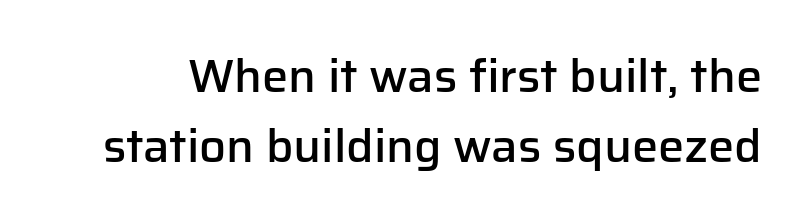
I'd describe the lettering as semibold — firm but not a full bold. Upright lettering throughout. Only glyphs here, with clear space below each row. Each letter keeps its own natural width here, so spacing adapts to shape. Quick note: interline space is typical.
